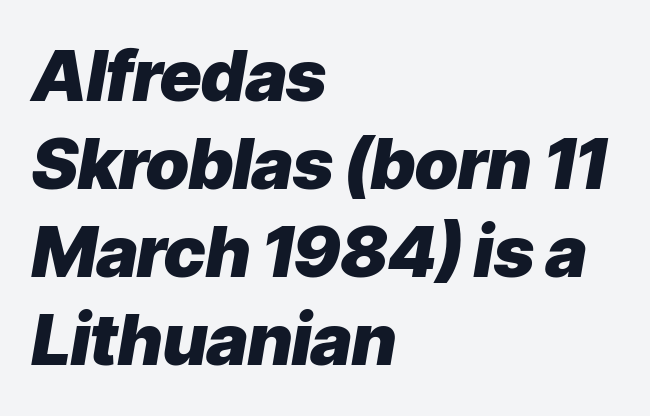
Q: Is the text bold? A: Yes.
Q: Is the text italic (slanted)? A: Yes, it leans right by about 9 degrees.
Q: Is the text underlined? A: No.
Q: How is the paragraph aligned? A: Left-aligned.
Q: Is the spacing between letters normal or unusually wide? A: Normal.
Q: Width (condensed, normal, or wide)? A: Normal.
Q: Stroke contrast? A: Low.
Q: x-height? A: Medium.
Q: Monospaced? A: No.
